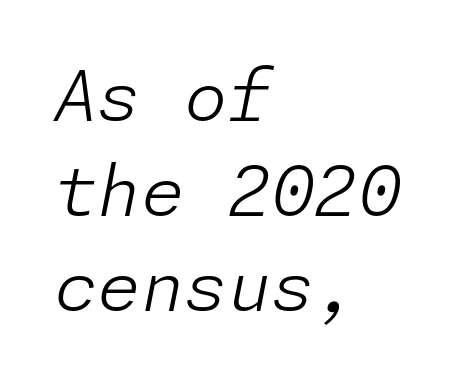
Q: Is the text bold? A: No.
Q: Is the text italic (slanted)? A: Yes, it leans right by about 11 degrees.
Q: Is the text underlined? A: No.
Q: How is the paragraph aligned? A: Left-aligned.
Q: Is the spacing between letters normal or unusually wide? A: Normal.
Q: Is the spacing between lines tight, normal or loose? A: Normal.
Q: Width (condensed, normal, or wide)? A: Normal.
Q: Stroke contrast? A: Low.
Q: x-height? A: Medium.
